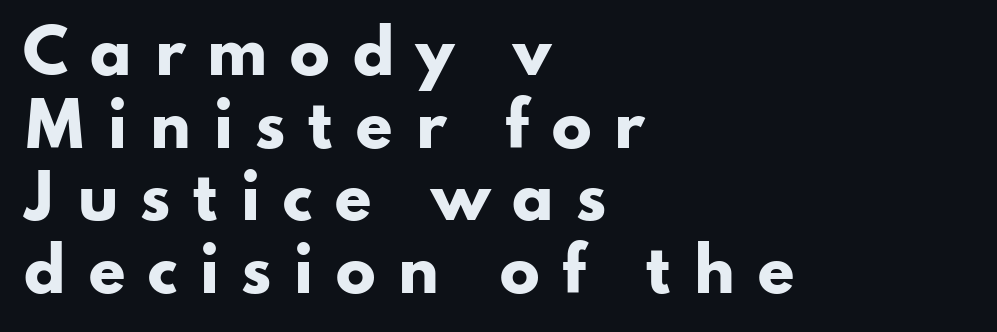
Q: Is the text bold? A: Yes.
Q: Is the text italic (slanted)? A: No, it is upright.
Q: Is the typeface a serif or a sans-serif typeface? A: Sans-serif.
Q: Is the text underlined? A: No.
Q: How is the paragraph aligned? A: Left-aligned.
Q: Is the spacing between letters normal or unusually wide? A: Unusually wide.
Q: Width (condensed, normal, or wide)? A: Wide.
Q: Stroke contrast? A: Low.
Q: x-height? A: Small.
Q: Monospaced? A: No.
